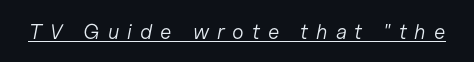
Q: Is the text bold? A: No.
Q: Is the text italic (slanted)? A: Yes, it leans right by about 11 degrees.
Q: Is the text underlined? A: Yes.
Q: Is the spacing between letters normal or unusually wide? A: Unusually wide.
